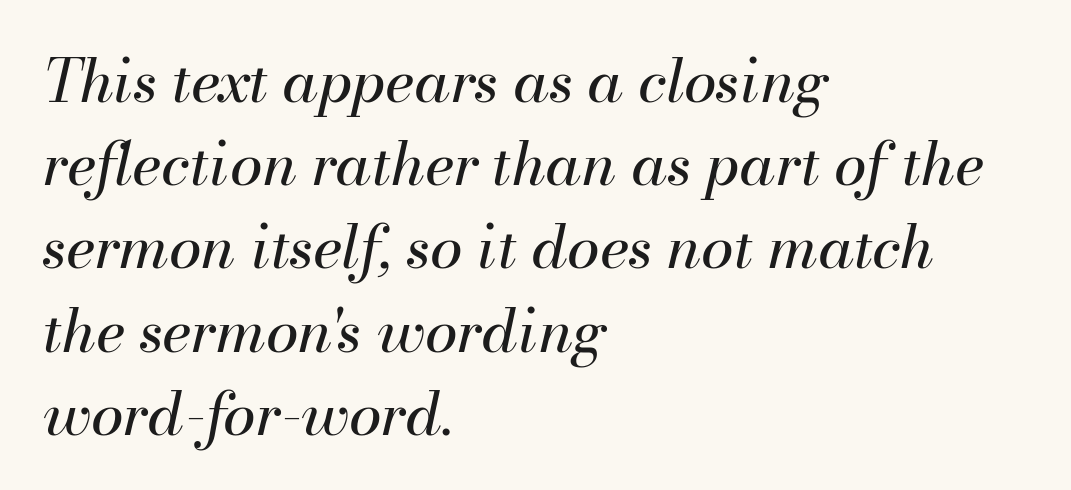
{"italic": "yes", "lean": "right", "slant_degrees": 13, "bold": "no", "weight": "regular", "width": "normal", "stroke_contrast": "medium", "x_height": "small", "monospaced": "no", "underline": "no", "align": "left", "line_spacing": "normal", "line_spacing_ratio": 1.41, "letter_spacing": "normal", "letter_spacing_em": 0.0, "glyph_px": 59}
